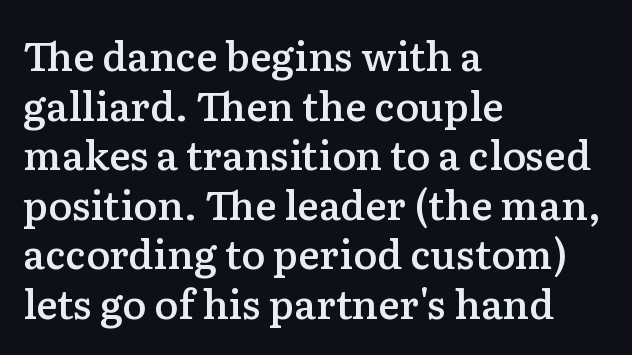
Q: Is the text bold? A: Semi-bold.
Q: Is the text italic (slanted)? A: No, it is upright.
Q: Is the typeface a serif or a sans-serif typeface? A: Serif.
Q: Is the text underlined? A: No.
Q: How is the paragraph aligned? A: Left-aligned.
Q: Is the spacing between letters normal or unusually wide? A: Normal.
Q: Width (condensed, normal, or wide)? A: Normal.
Q: Stroke contrast? A: Low.
Q: x-height? A: Medium.
Q: Monospaced? A: No.
